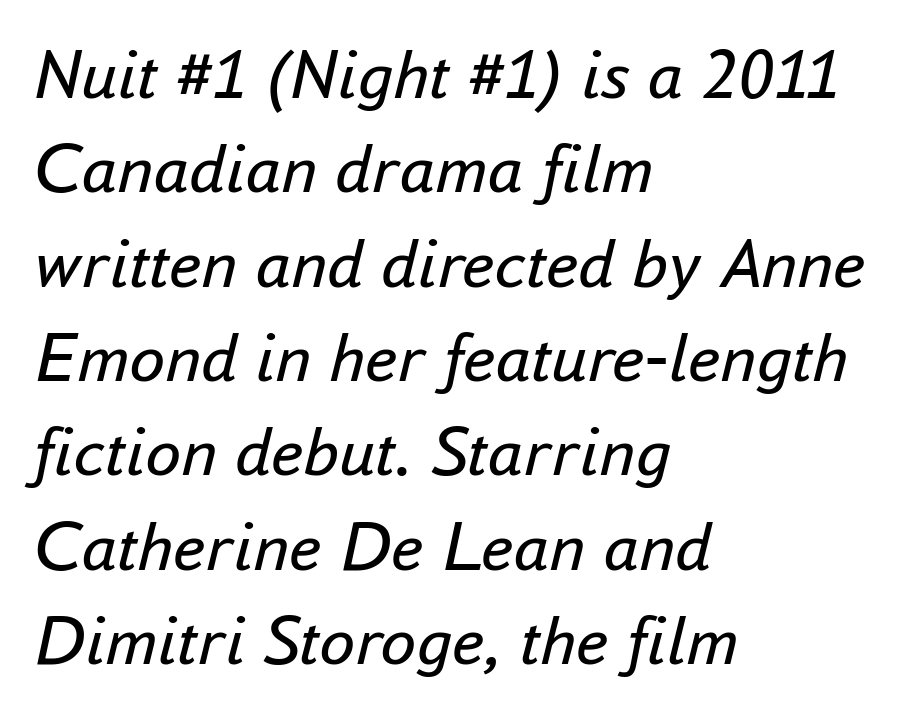
Q: Is the text bold? A: No.
Q: Is the text italic (slanted)? A: Yes, it leans right by about 16 degrees.
Q: Is the text underlined? A: No.
Q: How is the paragraph aligned? A: Left-aligned.
Q: Is the spacing between letters normal or unusually wide? A: Normal.
Q: Is the spacing between lines tight, normal or loose? A: Normal.
Q: Width (condensed, normal, or wide)? A: Normal.
Q: Stroke contrast? A: Low.
Q: x-height? A: Small.
Q: Monospaced? A: No.
